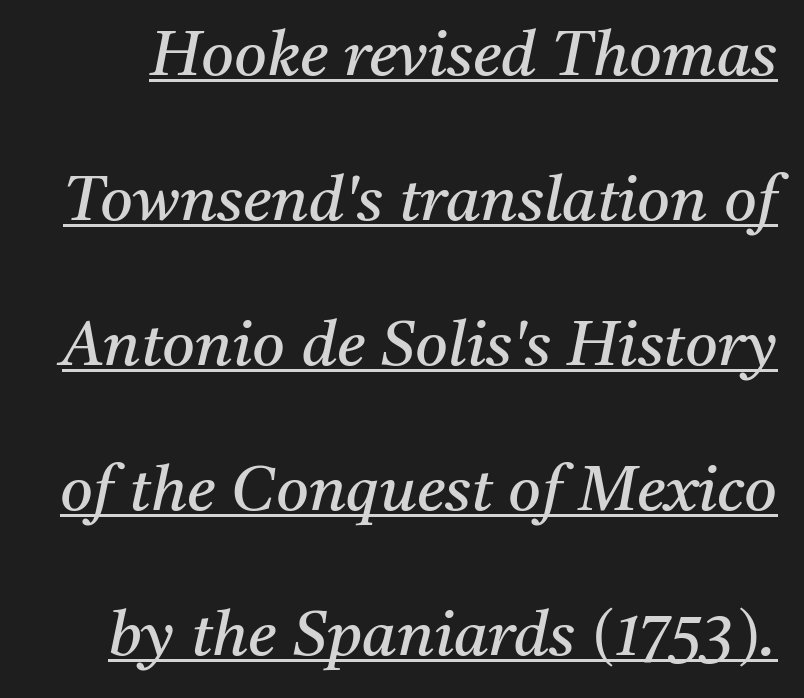
The image shows 63 px regular-weight serif type, italic (leaning right); set loose line spacing (2.3x), normal letter spacing, underlined; medium stroke contrast and a medium x-height.
